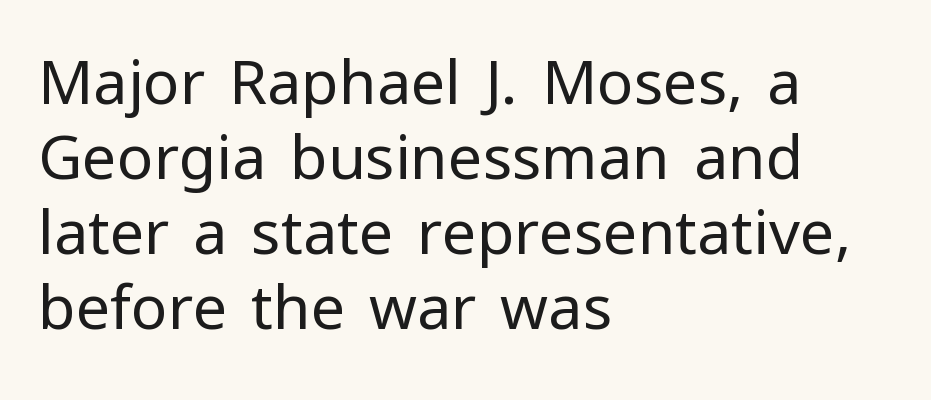
{"serif": "no", "italic": "no", "bold": "no", "weight": "regular", "width": "normal", "stroke_contrast": "low", "x_height": "medium", "monospaced": "no", "underline": "no", "align": "left", "line_spacing_ratio": 1.23, "letter_spacing": "normal", "letter_spacing_em": 0.0, "glyph_px": 61}
